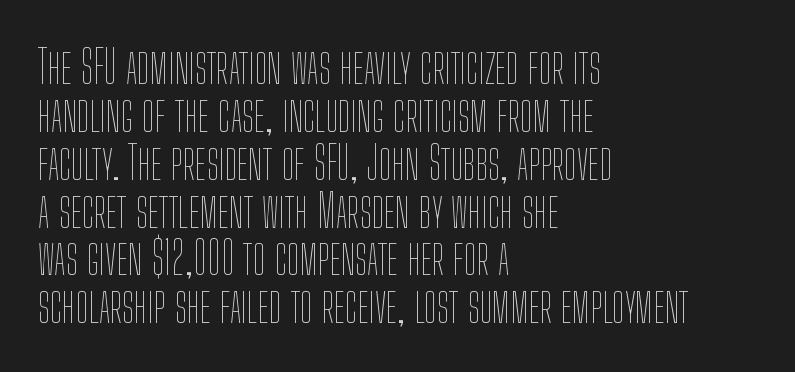
The image shows 46 px thin, condensed type, upright; set left-aligned, tight line spacing (1.04x), normal letter spacing, not underlined; low stroke contrast and a medium x-height.
